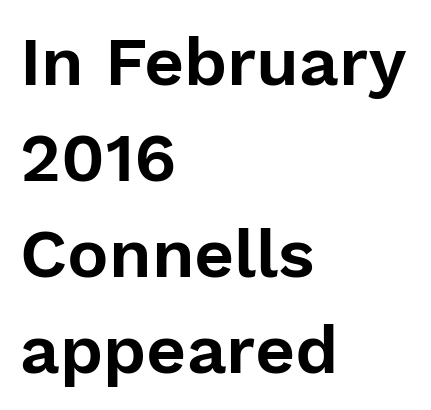
Q: Is the text italic (slanted)? A: No, it is upright.
Q: Is the typeface a serif or a sans-serif typeface? A: Sans-serif.
Q: Is the text underlined? A: No.
Q: How is the paragraph aligned? A: Left-aligned.
Q: Is the spacing between letters normal or unusually wide? A: Normal.
Q: Is the spacing between lines tight, normal or loose? A: Normal.
Q: Width (condensed, normal, or wide)? A: Normal.
Q: Stroke contrast? A: Low.
Q: x-height? A: Medium.
Q: Monospaced? A: No.
